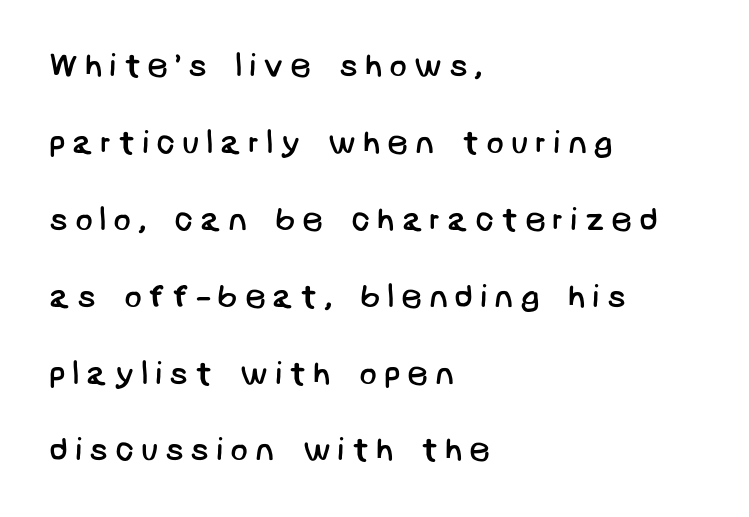
The image shows 33 px regular-weight sans-serif type; set left-aligned, loose line spacing (2.33x), unusually wide letter spacing (+0.2 em), not underlined; low stroke contrast and a large x-height.
